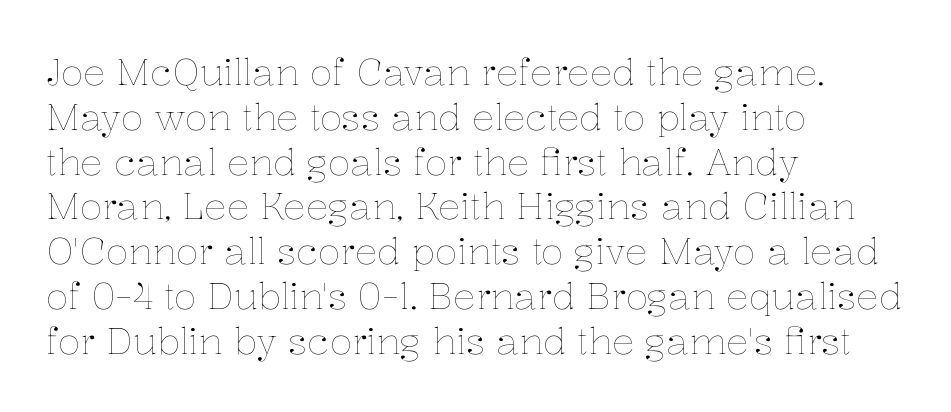
{"italic": "no", "bold": "no", "weight": "thin", "width": "normal", "stroke_contrast": "low", "x_height": "medium", "monospaced": "no", "underline": "no", "align": "left", "line_spacing_ratio": 1.21, "letter_spacing": "normal", "letter_spacing_em": 0.0, "glyph_px": 37}
